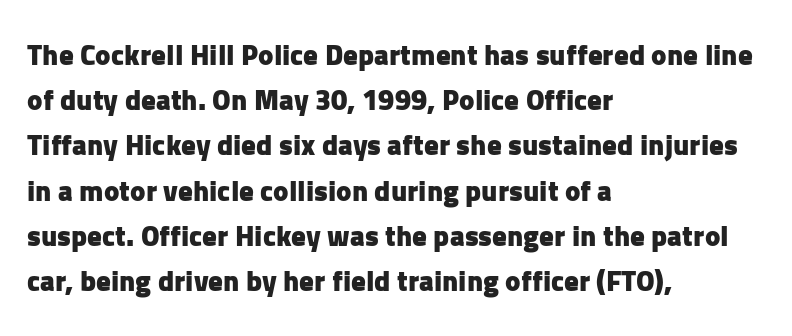
Q: Is the text bold? A: Yes.
Q: Is the text italic (slanted)? A: No, it is upright.
Q: Is the typeface a serif or a sans-serif typeface? A: Sans-serif.
Q: Is the text underlined? A: No.
Q: How is the paragraph aligned? A: Left-aligned.
Q: Is the spacing between letters normal or unusually wide? A: Normal.
Q: Is the spacing between lines tight, normal or loose? A: Normal.
Q: Width (condensed, normal, or wide)? A: Normal.
Q: Stroke contrast? A: Low.
Q: x-height? A: Medium.
Q: Monospaced? A: No.
